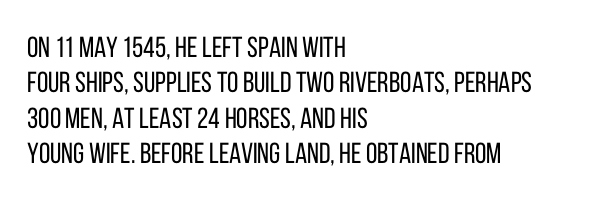
Looks like regular typesetting: each glyph gets only the width it needs. Which margin do the lines hug? The left one — the right edge is uneven. The characters are drawn with everyday or finer stroke widths. Anything drawn beneath the words? Only blank space.
